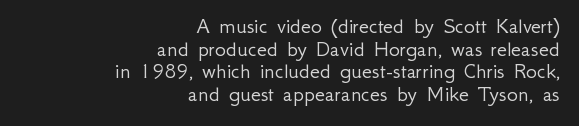
The horizontal fit of the characters is conventional and even. Nothing heavy about these letters — not bold at all. Honestly, the rows look squashed on top of each other. Check the space under the baseline: it is left empty. The typesetter chose a ragged-left arrangement here.
